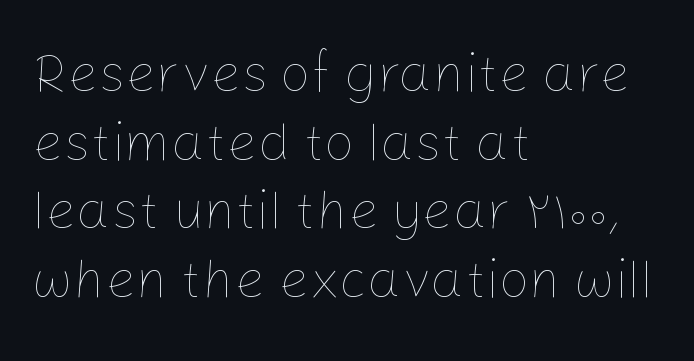
{"italic": "no", "bold": "no", "weight": "thin", "width": "normal", "stroke_contrast": "low", "x_height": "medium", "monospaced": "no", "underline": "no", "align": "left", "line_spacing": "normal", "line_spacing_ratio": 1.27, "letter_spacing": "normal", "letter_spacing_em": 0.0, "glyph_px": 54}
